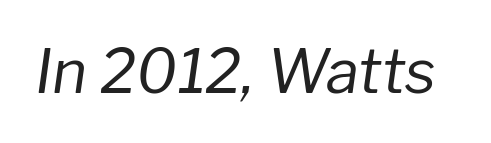
The image shows 60 px regular-weight type, italic (leaning right); set normal letter spacing, not underlined; low stroke contrast and a medium x-height.
